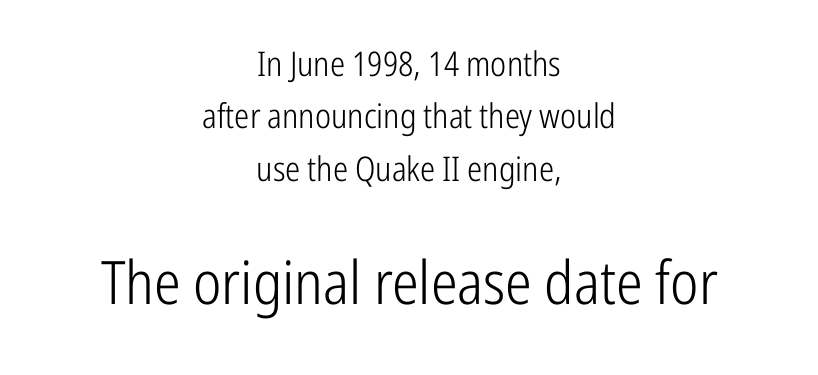
The image shows 60 px light, condensed sans-serif type, upright; set centered, normal line spacing (1.54x), normal letter spacing, not underlined; the second (bottom) block is 1.76x larger; low stroke contrast and a medium x-height.
